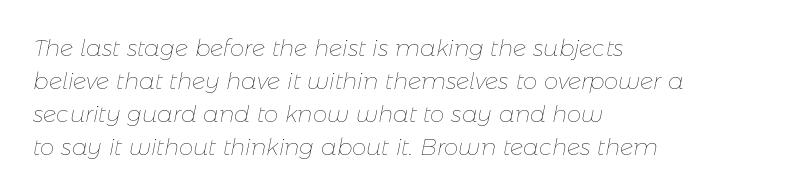
The image shows 23 px text type, italic (leaning right); set left-aligned, normal line spacing (1.44x), normal letter spacing, not underlined.
